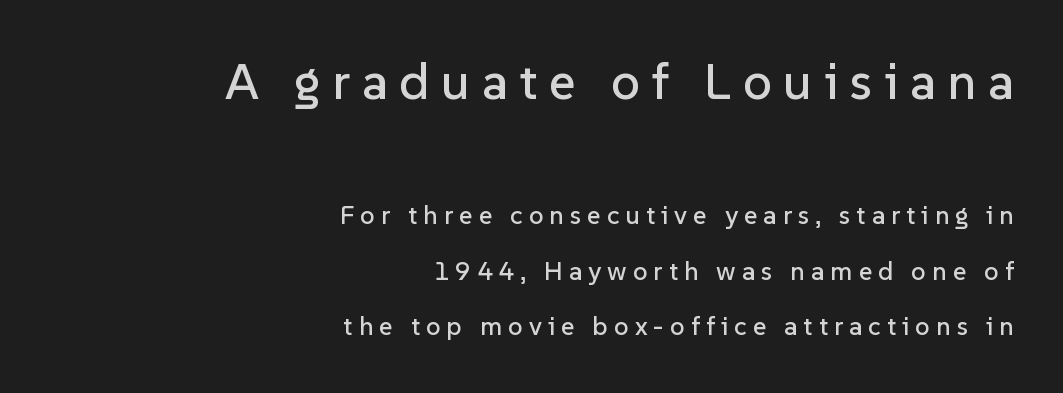
Size hierarchy here favors the leading block over the trailing one. Check the space under the baseline: it is left empty. Think of a printed novel: that variable character pitch is what you see here. The axis of the letterforms is exactly vertical. These lines have a slow, spaced-out rhythm from letter to letter.
